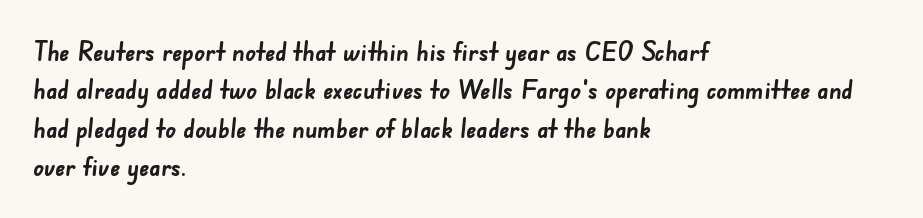
Check the space under the baseline: it is left empty. Spacing between characters is what you'd get straight out of the box. If you measured baseline to baseline, you'd find a middling distance. As a designer I'd log this as weight 700, bold. The paragraph shown leans on its left margin.
